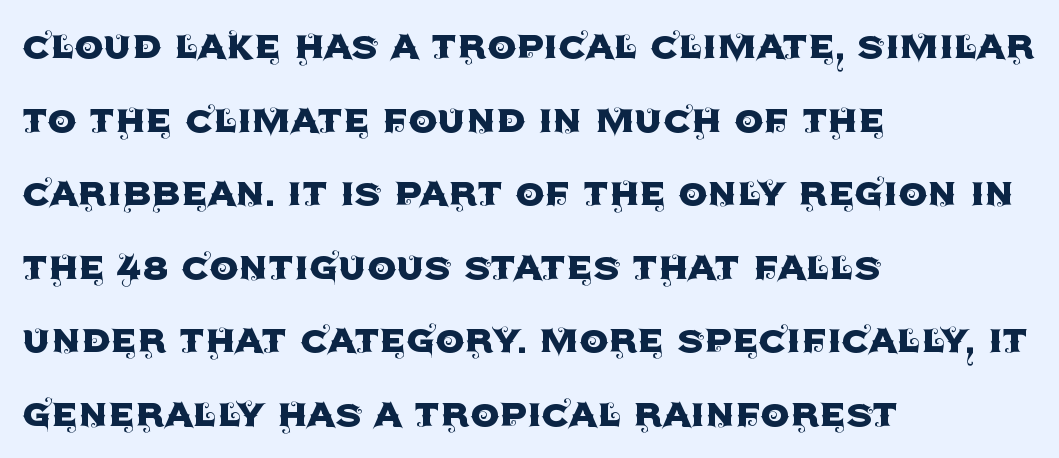
{"serif": "no", "italic": "no", "width": "normal", "x_height": "large", "monospaced": "no", "underline": "no", "align": "left", "line_spacing": "normal", "line_spacing_ratio": 1.6, "letter_spacing": "normal", "letter_spacing_em": 0.0, "glyph_px": 46}
